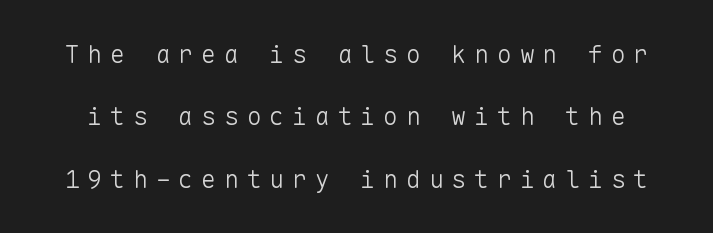
The image shows 25 px text type, upright; set loose line spacing (2.5x), unusually wide letter spacing (+0.31 em), not underlined.
